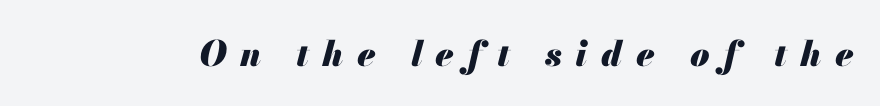
Notice how thick the strokes are: this is what a full bold looks like. A typesetter would mark this as italic. This rendering features lettering with no underline. Character widths vary here, with narrow letters taking less room than wide ones. Tracking value appears strongly positive — letters spread wide.
